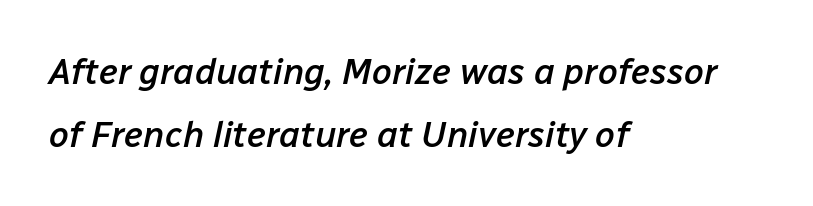
Q: Is the text bold? A: Semi-bold.
Q: Is the text italic (slanted)? A: Yes, it leans right by about 12 degrees.
Q: Is the text underlined? A: No.
Q: How is the paragraph aligned? A: Left-aligned.
Q: Is the spacing between letters normal or unusually wide? A: Normal.
Q: Width (condensed, normal, or wide)? A: Normal.
Q: Stroke contrast? A: Low.
Q: x-height? A: Medium.
Q: Monospaced? A: No.
